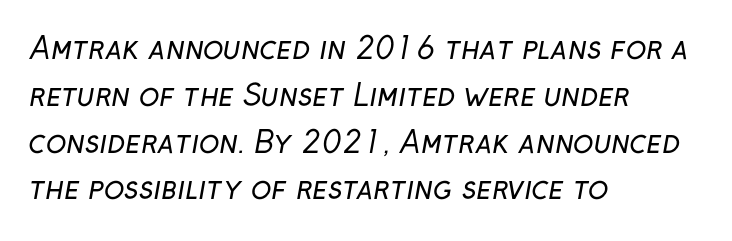
{"serif": "no", "bold": "no", "weight": "regular", "width": "normal", "stroke_contrast": "low", "x_height": "medium", "monospaced": "no", "underline": "no", "align": "left", "line_spacing": "normal", "line_spacing_ratio": 1.56, "letter_spacing": "normal", "letter_spacing_em": 0.0, "glyph_px": 30}
